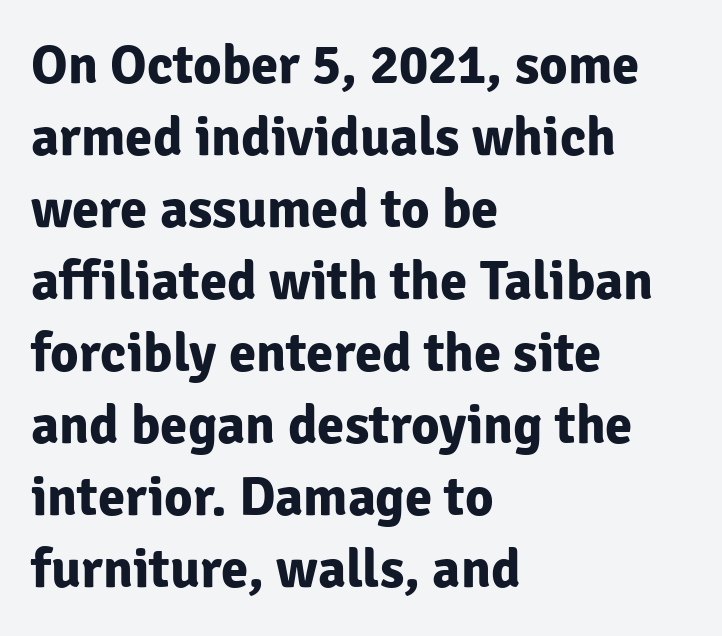
The image shows 55 px bold sans-serif type, upright; set left-aligned, normal line spacing (1.31x), normal letter spacing, not underlined; low stroke contrast and a medium x-height.
